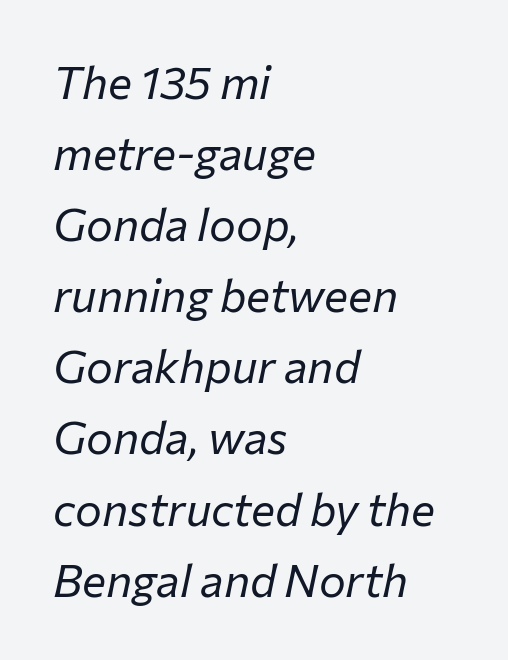
The image shows 45 px regular-weight type, italic (leaning right); set left-aligned, normal line spacing (1.58x), normal letter spacing, not underlined; low stroke contrast and a medium x-height.
